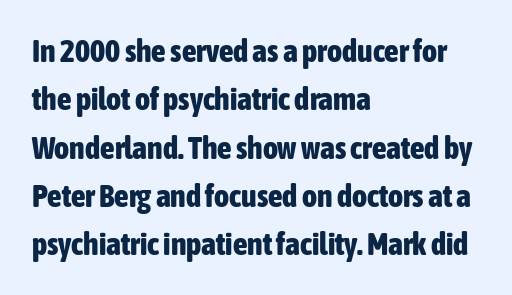
The image shows 32 px bold, condensed sans-serif type, upright; set left-aligned, normal line spacing (1.51x), normal letter spacing, not underlined; low stroke contrast and a medium x-height.
